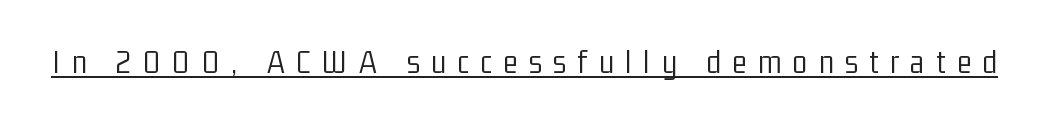
Q: Is the text bold? A: No.
Q: Is the text italic (slanted)? A: No, it is upright.
Q: Is the typeface a serif or a sans-serif typeface? A: Sans-serif.
Q: Is the text underlined? A: Yes.
Q: Is the spacing between letters normal or unusually wide? A: Unusually wide.
Q: Width (condensed, normal, or wide)? A: Condensed.
Q: Stroke contrast? A: Low.
Q: x-height? A: Medium.
Q: Monospaced? A: No.
